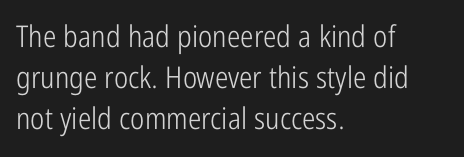
{"serif": "no", "italic": "no", "bold": "no", "weight": "light", "width": "condensed", "stroke_contrast": "low", "x_height": "medium", "monospaced": "no", "underline": "no", "align": "left", "line_spacing": "normal", "line_spacing_ratio": 1.37, "letter_spacing": "normal", "letter_spacing_em": 0.0, "glyph_px": 30}
